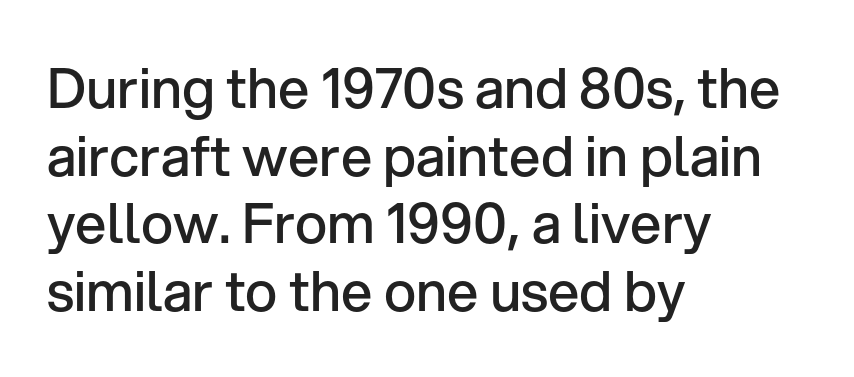
{"serif": "no", "italic": "no", "bold": "semi", "weight": "semibold", "width": "normal", "stroke_contrast": "low", "x_height": "medium", "monospaced": "no", "underline": "no", "align": "left", "line_spacing_ratio": 1.23, "letter_spacing": "normal", "letter_spacing_em": 0.0, "glyph_px": 55}
